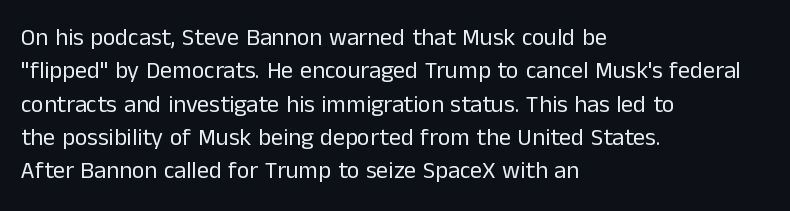
The letterforms sit at book weight or below. Posture: straight, roman, zero tilt. Tracking value appears to be zero — textbook default spacing. The passage shown stacks its lines at a standard gap. Is the block centered? No — it sits flush against the left margin. The foot of each line stays bare and open.
